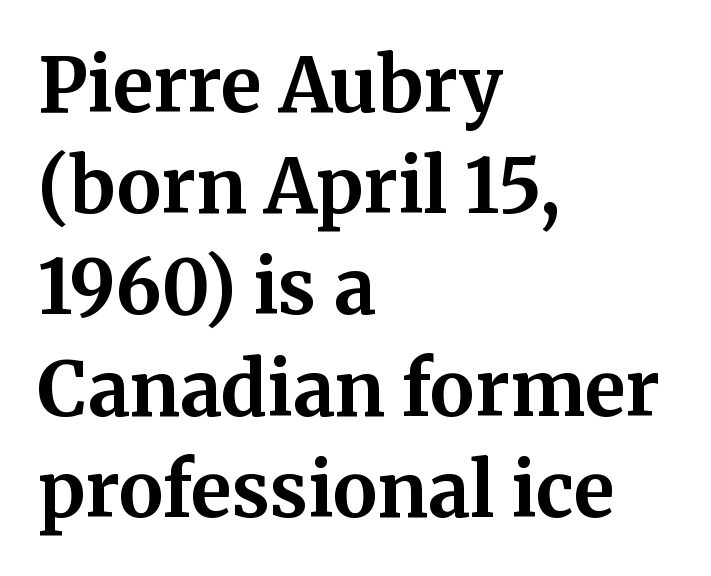
The image shows 75 px bold serif type, upright; set left-aligned, normal line spacing (1.35x), normal letter spacing, not underlined; medium stroke contrast and a medium x-height.
